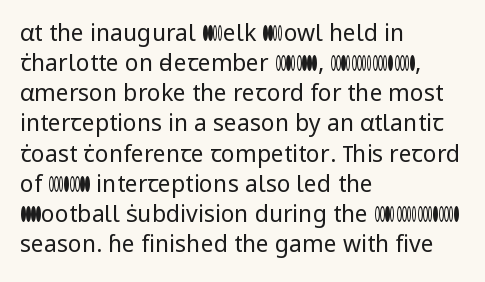
{"italic": "no", "bold": "no", "underline": "no", "align": "left", "line_spacing": "normal", "line_spacing_ratio": 1.31, "letter_spacing": "normal", "letter_spacing_em": 0.0, "glyph_px": 23}
